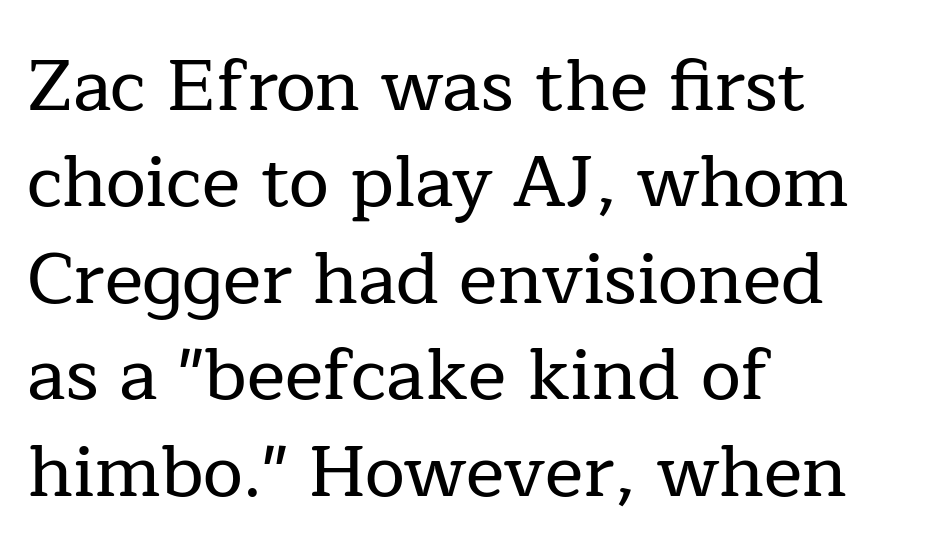
Q: Is the text italic (slanted)? A: No, it is upright.
Q: Is the typeface a serif or a sans-serif typeface? A: Serif.
Q: Is the text underlined? A: No.
Q: How is the paragraph aligned? A: Left-aligned.
Q: Is the spacing between letters normal or unusually wide? A: Normal.
Q: Is the spacing between lines tight, normal or loose? A: Normal.
Q: Width (condensed, normal, or wide)? A: Normal.
Q: Stroke contrast? A: Low.
Q: x-height? A: Medium.
Q: Monospaced? A: No.
